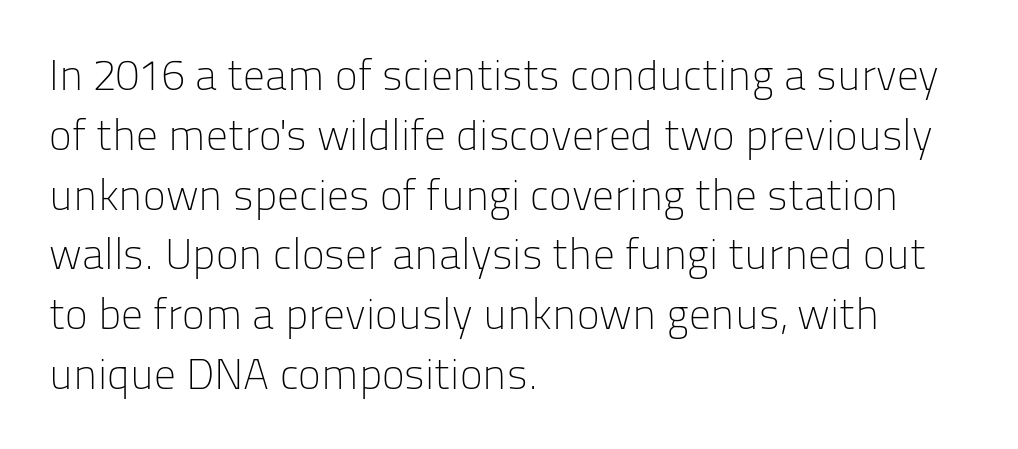
Heft: none added — not bold. The face used here is rendered with its standard letterfit. Observe the absence of serifs on each vertical stroke in this sample. The area under the type is left untouched. Here the designer chose a conventional face with non-uniform glyph widths.
